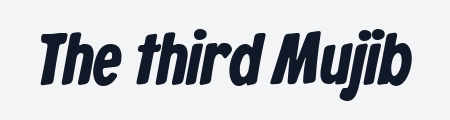
Spacing verdict: proportional, widths tailored to each character. I'd call this a sans setting — the letters go barefoot. Bold? Absolutely — the strokes are thick and heavy. Letters rest on an invisible, unmarked baseline. The passage shown has conventional tracking throughout.
